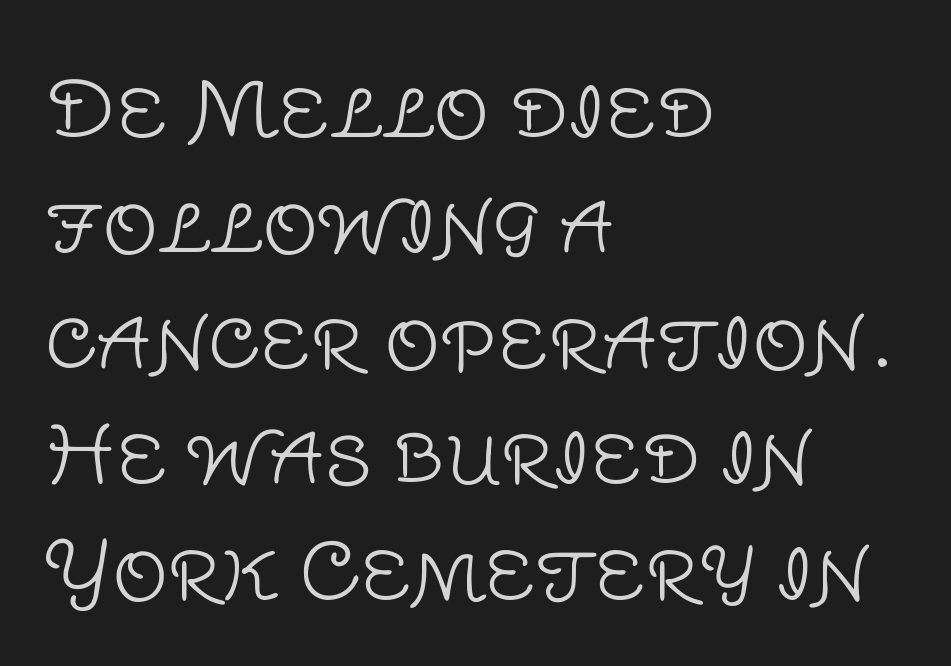
The passage is arranged the way most books set body copy — flush left. Here the designer chose a conventional face with non-uniform glyph widths. Does extra space separate the letters? No, they use regular spacing. This sample uses a sans-serif face.
